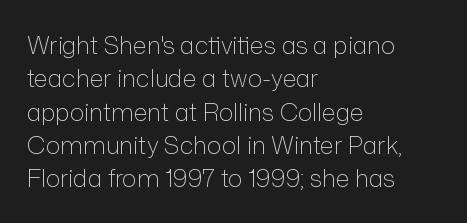
Q: Is the text bold? A: No.
Q: Is the text italic (slanted)? A: No, it is upright.
Q: Is the text underlined? A: No.
Q: How is the paragraph aligned? A: Left-aligned.
Q: Is the spacing between letters normal or unusually wide? A: Normal.
Q: Is the spacing between lines tight, normal or loose? A: Normal.
